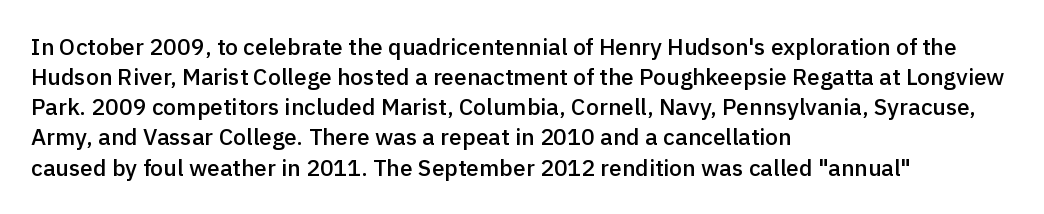
Q: Is the text bold? A: Semi-bold.
Q: Is the text italic (slanted)? A: No, it is upright.
Q: Is the text underlined? A: No.
Q: How is the paragraph aligned? A: Left-aligned.
Q: Is the spacing between letters normal or unusually wide? A: Normal.
Q: Is the spacing between lines tight, normal or loose? A: Normal.
